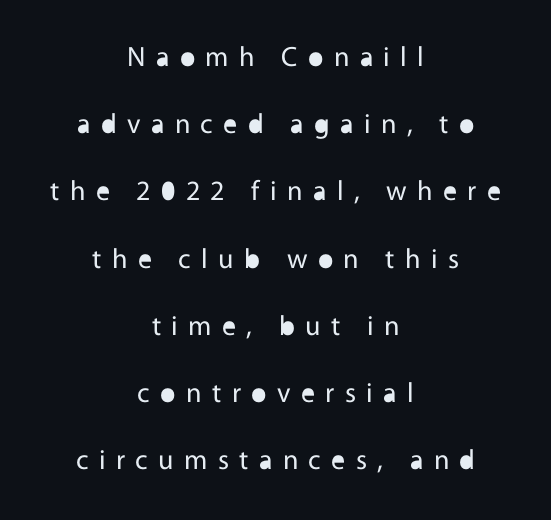
Serif or sans? Sans — the stroke terminals are bare. Glyph-to-glyph distance is far greater than everyday printed text. Is this a fixed-width face? No — the glyphs have proportional, varying widths. Unlike italic type, these characters show no tilt at all. This sample is center-justified, so both line endings float freely. The space beneath each line is pristine and unruled.
